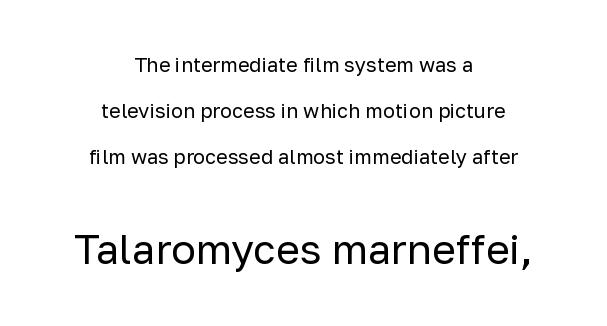
Q: Is the text bold? A: No.
Q: Is the text italic (slanted)? A: No, it is upright.
Q: Is the typeface a serif or a sans-serif typeface? A: Sans-serif.
Q: Is the text underlined? A: No.
Q: How is the paragraph aligned? A: Centered.
Q: Is the spacing between letters normal or unusually wide? A: Normal.
Q: Is the spacing between lines tight, normal or loose? A: Loose.
Q: Which block of text is set in a larger size, the first (top) or the second (bottom)? A: The second (bottom) one.
Q: Width (condensed, normal, or wide)? A: Normal.
Q: Stroke contrast? A: Low.
Q: x-height? A: Medium.
Q: Monospaced? A: No.
